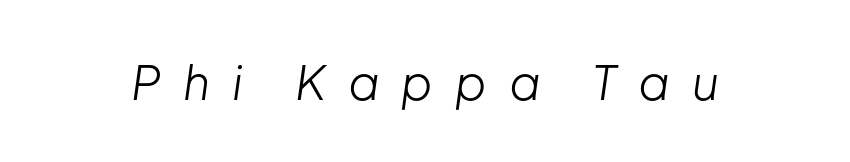
Q: Is the text bold? A: No.
Q: Is the text italic (slanted)? A: Yes, it leans right by about 8 degrees.
Q: Is the text underlined? A: No.
Q: Is the spacing between letters normal or unusually wide? A: Unusually wide.
Q: Width (condensed, normal, or wide)? A: Normal.
Q: Stroke contrast? A: Low.
Q: x-height? A: Medium.
Q: Monospaced? A: No.
